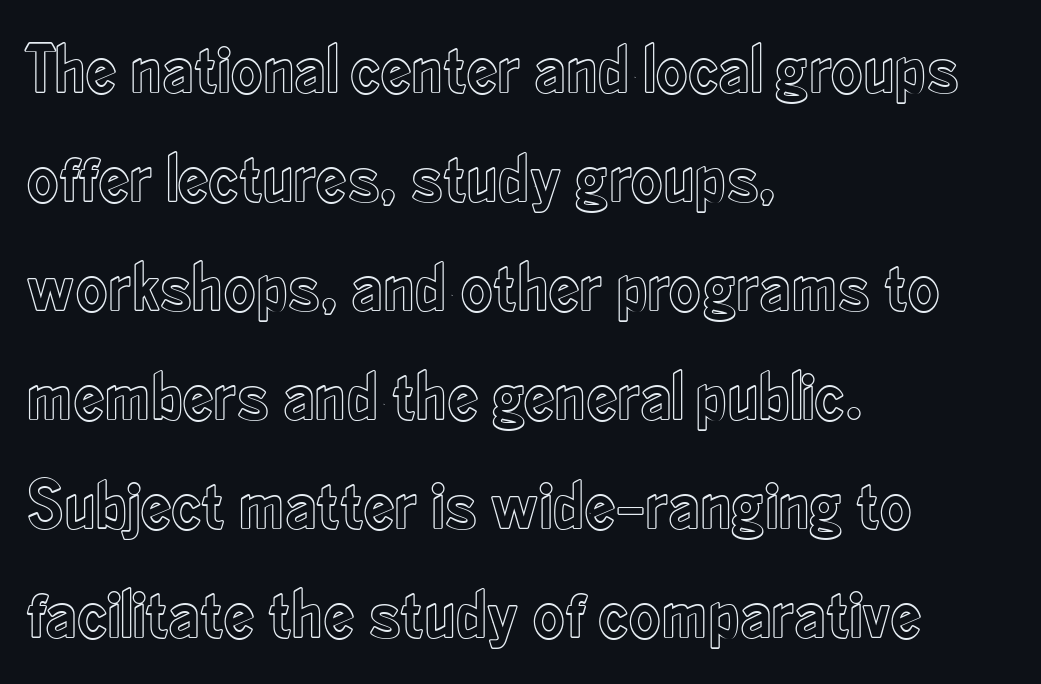
Type without underlining. Is this a fixed-width face? No — the glyphs have proportional, varying widths. The lines are quadded left. Posture: upright roman. Short note: letters normally spaced. The passage shown stacks its lines at a standard gap.
